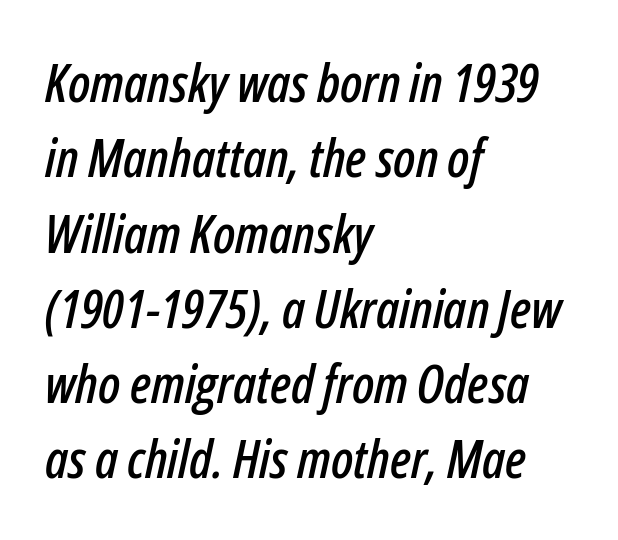
Q: Is the text italic (slanted)? A: Yes, it leans right by about 12 degrees.
Q: Is the text underlined? A: No.
Q: How is the paragraph aligned? A: Left-aligned.
Q: Is the spacing between letters normal or unusually wide? A: Normal.
Q: Is the spacing between lines tight, normal or loose? A: Normal.
Q: Width (condensed, normal, or wide)? A: Condensed.
Q: Stroke contrast? A: Low.
Q: x-height? A: Medium.
Q: Monospaced? A: No.
